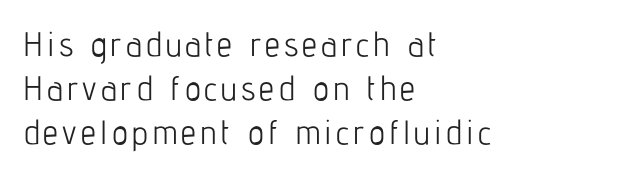
The font family rendered here belongs to the sans-serif group. Ink coverage per letter is moderate at most. The paragraph shown leans on its left margin. The passage shown stacks its lines at a standard gap. The passage shown is not underscored anywhere.
